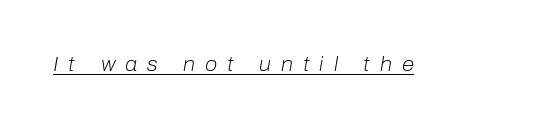
{"italic": "yes", "lean": "right", "slant_degrees": 10, "bold": "no", "underline": "yes", "letter_spacing": "wide", "letter_spacing_em": 0.5, "glyph_px": 20}
